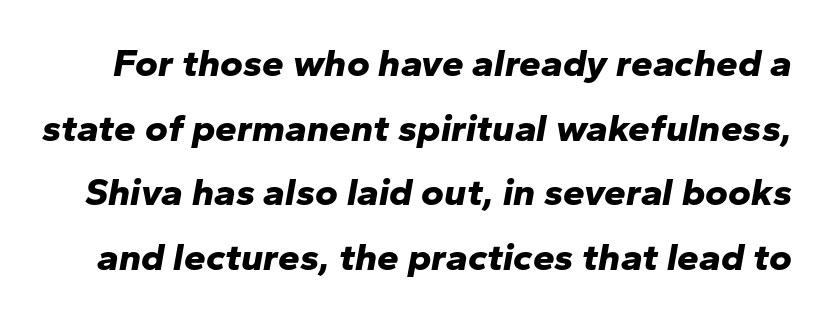
Q: Is the text bold? A: Yes.
Q: Is the text italic (slanted)? A: Yes, it leans right by about 10 degrees.
Q: Is the text underlined? A: No.
Q: Is the spacing between letters normal or unusually wide? A: Normal.
Q: Is the spacing between lines tight, normal or loose? A: Normal.
Q: Width (condensed, normal, or wide)? A: Normal.
Q: Stroke contrast? A: Low.
Q: x-height? A: Medium.
Q: Monospaced? A: No.
